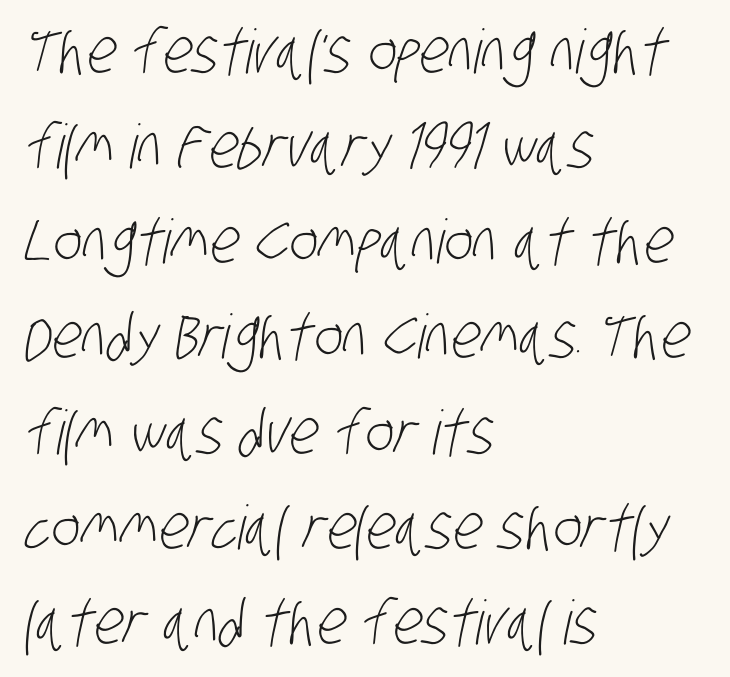
In terms of letterspacing, this is plain default setting. These glyphs show unthickened strokes, regular width or finer. This is sans-serif lettering, the kind often seen on screens and signage. These lines sit exactly where default settings would place them. Looks like regular typesetting: each glyph gets only the width it needs. Visually the block forms a straight wall on the left and a jagged coastline on the right.
